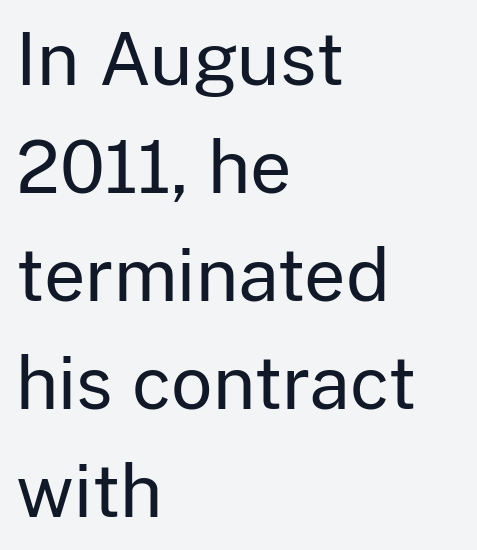
Regarding leading, the lines here are spaced in the standard way. The face looks like a standard text weight, possibly lighter. The designer went with a sans here, leaving each stem footless. Horizontally, the lines are justified to the leading edge only.
